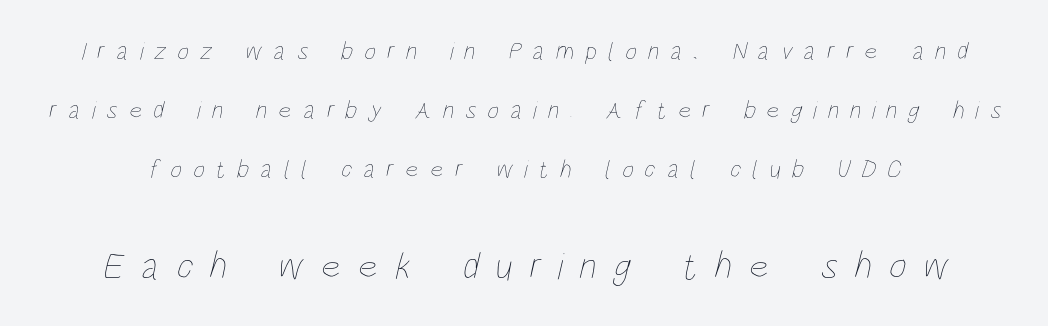
{"bold": "no", "weight": "thin", "width": "condensed", "stroke_contrast": "low", "x_height": "large", "monospaced": "no", "underline": "no", "line_spacing": "loose", "line_spacing_ratio": 2.37, "letter_spacing": "wide", "letter_spacing_em": 0.45, "larger_block": "second", "size_ratio": 1.52, "glyph_px": 38}
